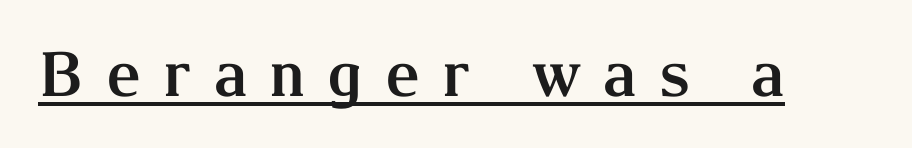
{"serif": "yes", "italic": "no", "bold": "yes", "weight": "bold", "width": "normal", "stroke_contrast": "medium", "x_height": "medium", "monospaced": "no", "underline": "yes", "letter_spacing": "wide", "letter_spacing_em": 0.36, "glyph_px": 61}
